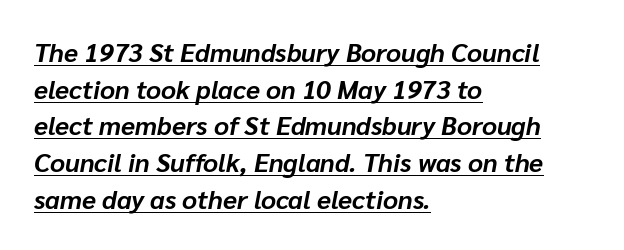
{"italic": "yes", "lean": "right", "slant_degrees": 10, "bold": "yes", "underline": "yes", "align": "left", "line_spacing": "normal", "line_spacing_ratio": 1.41, "letter_spacing": "normal", "letter_spacing_em": 0.0, "glyph_px": 26}
